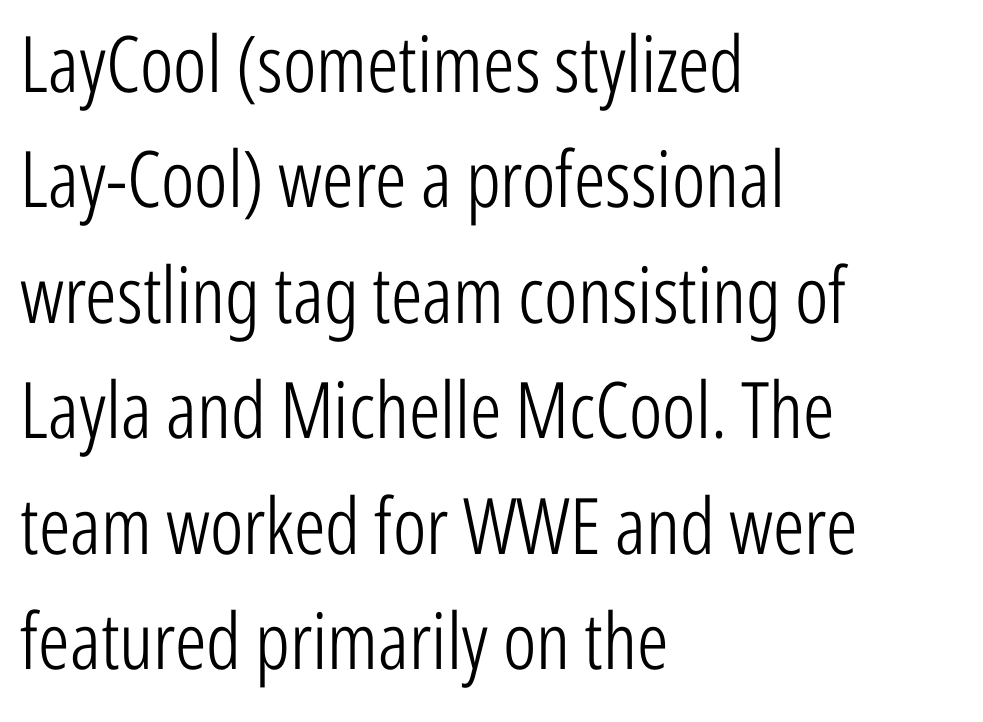
Q: Is the text bold? A: No.
Q: Is the text italic (slanted)? A: No, it is upright.
Q: Is the typeface a serif or a sans-serif typeface? A: Sans-serif.
Q: Is the text underlined? A: No.
Q: How is the paragraph aligned? A: Left-aligned.
Q: Is the spacing between letters normal or unusually wide? A: Normal.
Q: Is the spacing between lines tight, normal or loose? A: Normal.
Q: Width (condensed, normal, or wide)? A: Condensed.
Q: Stroke contrast? A: Low.
Q: x-height? A: Medium.
Q: Monospaced? A: No.
